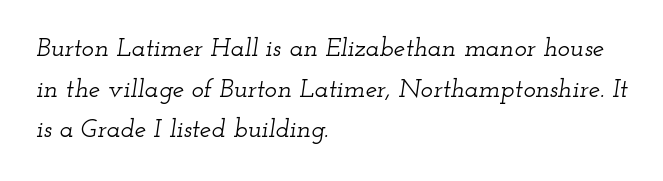
The image shows 26 px text type, italic (leaning right); set left-aligned, normal line spacing (1.56x), normal letter spacing, not underlined.
